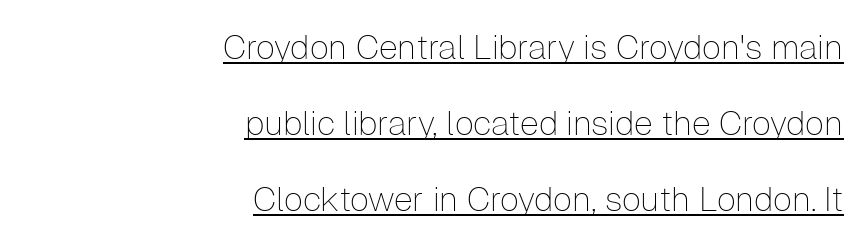
{"serif": "no", "italic": "no", "bold": "no", "weight": "thin", "width": "normal", "stroke_contrast": "low", "x_height": "medium", "monospaced": "no", "underline": "yes", "align": "right", "line_spacing": "loose", "line_spacing_ratio": 2.23, "letter_spacing": "normal", "letter_spacing_em": 0.0, "glyph_px": 34}
